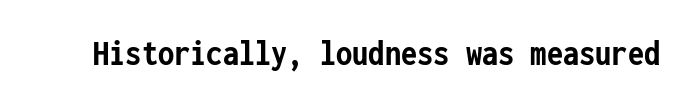
In terms of letterform style, serifs are entirely absent. The rendering uses a bold face; every stroke is thick and dark. The rendering keeps characters at their native spacing. The rendering uses typewriter-style spacing with identical character cells.
